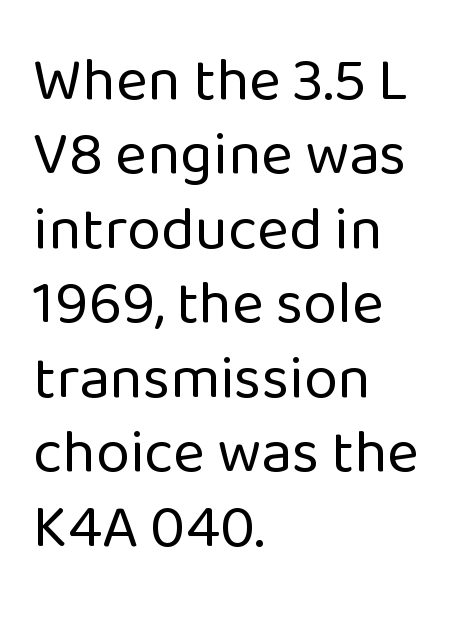
{"serif": "no", "italic": "no", "bold": "no", "weight": "regular", "width": "normal", "stroke_contrast": "low", "x_height": "medium", "monospaced": "no", "underline": "no", "align": "left", "line_spacing_ratio": 1.22, "letter_spacing": "normal", "letter_spacing_em": 0.0, "glyph_px": 61}
